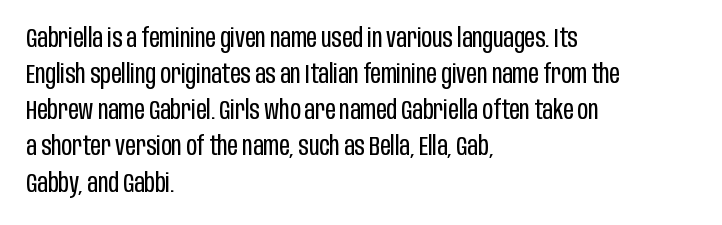
Teacher's note: observe the even left margin — that is flush-left alignment. Students, note that the glyphs here touch the page at normal intervals. Do the letters lean? They stand straight. Descenders hang freely into open space. Stem width sits at or under what a default text font uses.
